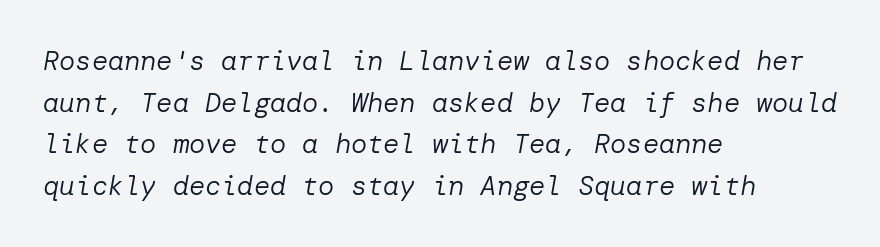
Stems and bowls with no extra thickness — not bold. The setting favours the left margin, as ordinary paragraphs usually do. If you measured baseline to baseline, you'd find a middling distance. This is oblique type, the kind used for emphasis or titles. The baseline area is clear. Words appear dense and cohesive because spacing is normal.
